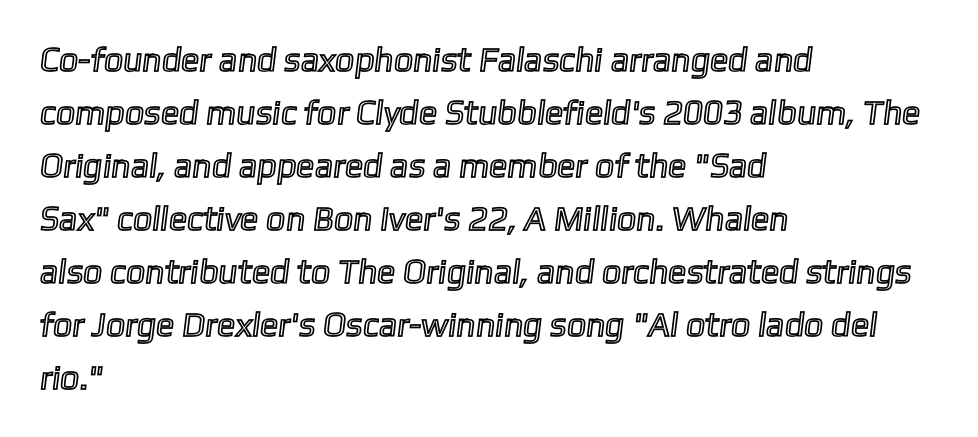
The image shows 34 px text type; set left-aligned, normal line spacing (1.56x), normal letter spacing, not underlined; a medium x-height.
